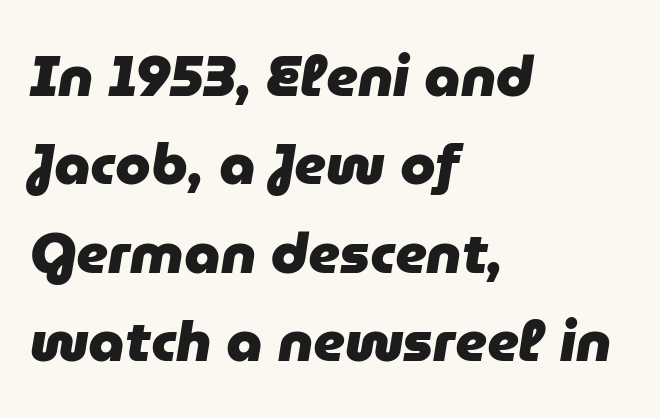
Beneath every word, the page is bare. You'd pick this weight for a headline — it's a proper bold. Regarding leading, the lines here are spaced in the standard way. This sample has the flowing, uneven cadence of proportional lettering. The ragged edge is on the right, which tells us the setting is flush left. Slanted lettering throughout.
